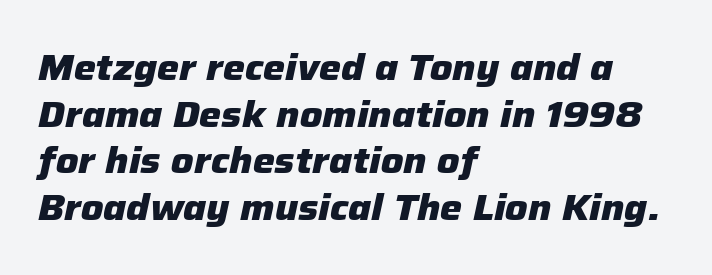
Strokes here are thick enough to call this a true bold. The specimen omits any rule beneath the text block's lines. In terms of posture, this sample is oblique. Is the letter spacing exaggerated? No — it looks like the ordinary default.
